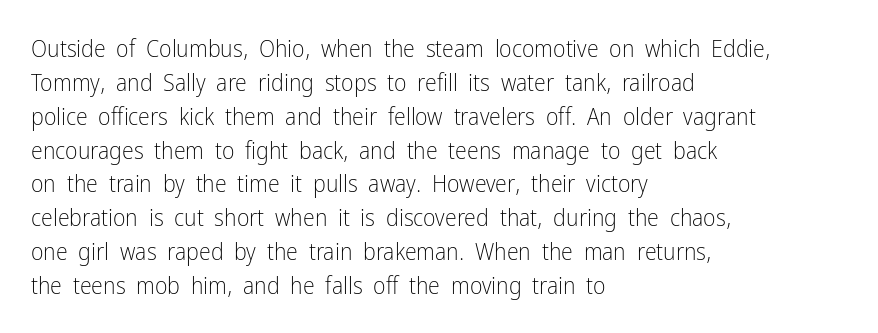
The image shows 24 px text type, upright; set left-aligned, normal line spacing (1.41x), normal letter spacing, not underlined.
